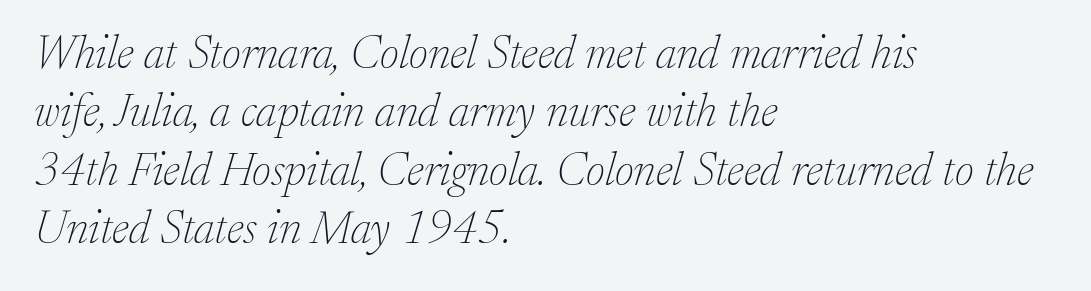
Stroke terminals: seriffed. The whole block is typeset with a tilt. The ragged edge is on the right, which tells us the setting is flush left. Look at the tracking — it's just the regular setting, nothing added. The area under the type is left untouched. The passage shown is typed in a proportional face where columns would drift.
